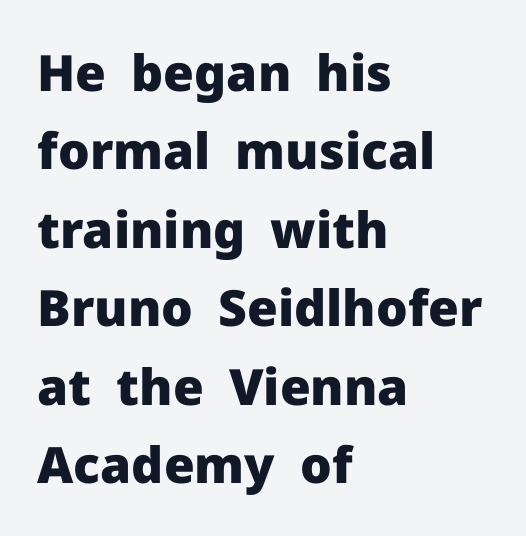
Q: Is the text bold? A: Yes.
Q: Is the text italic (slanted)? A: No, it is upright.
Q: Is the typeface a serif or a sans-serif typeface? A: Sans-serif.
Q: Is the text underlined? A: No.
Q: How is the paragraph aligned? A: Left-aligned.
Q: Is the spacing between letters normal or unusually wide? A: Normal.
Q: Is the spacing between lines tight, normal or loose? A: Normal.
Q: Width (condensed, normal, or wide)? A: Normal.
Q: Stroke contrast? A: Low.
Q: x-height? A: Medium.
Q: Monospaced? A: No.
